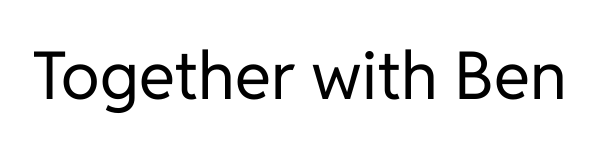
Q: Is the text bold? A: No.
Q: Is the text italic (slanted)? A: No, it is upright.
Q: Is the typeface a serif or a sans-serif typeface? A: Sans-serif.
Q: Is the text underlined? A: No.
Q: Is the spacing between letters normal or unusually wide? A: Normal.
Q: Width (condensed, normal, or wide)? A: Normal.
Q: Stroke contrast? A: Low.
Q: x-height? A: Medium.
Q: Monospaced? A: No.
